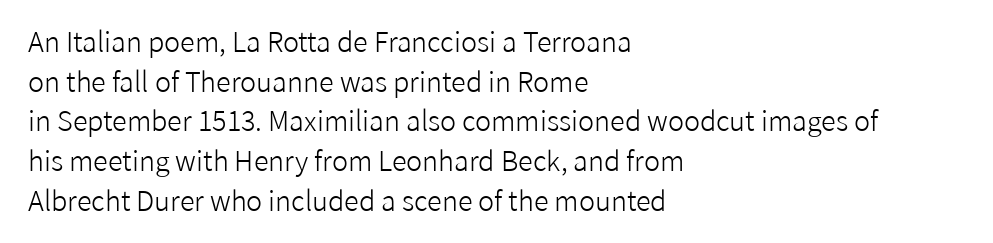
{"italic": "no", "bold": "no", "underline": "no", "align": "left", "line_spacing": "normal", "line_spacing_ratio": 1.47, "letter_spacing": "normal", "letter_spacing_em": 0.0, "glyph_px": 27}
